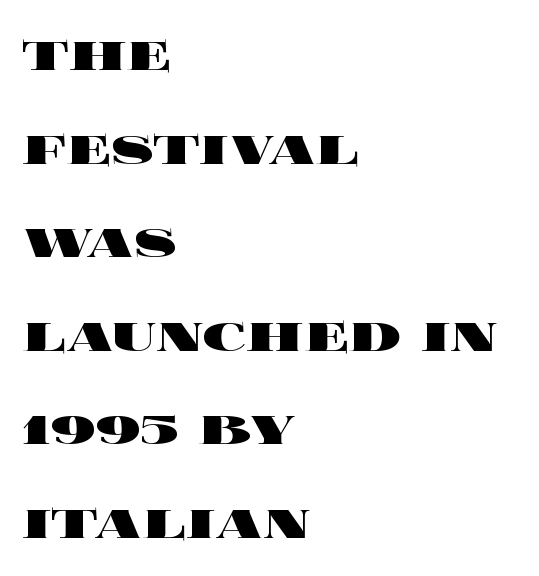
Q: Is the text bold? A: Yes.
Q: Is the text italic (slanted)? A: No, it is upright.
Q: Is the text underlined? A: No.
Q: How is the paragraph aligned? A: Left-aligned.
Q: Is the spacing between letters normal or unusually wide? A: Normal.
Q: Is the spacing between lines tight, normal or loose? A: Normal.
Q: Width (condensed, normal, or wide)? A: Wide.
Q: x-height? A: Large.
Q: Monospaced? A: No.
